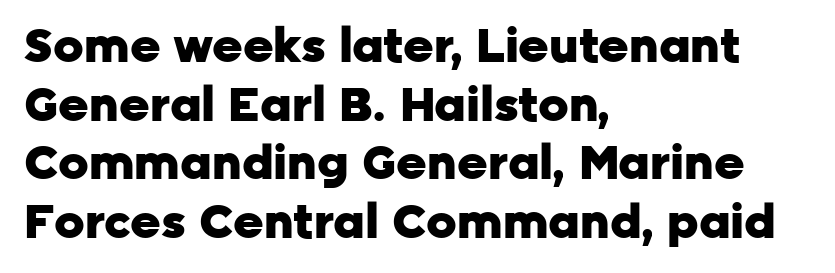
{"serif": "no", "italic": "no", "bold": "yes", "weight": "heavy", "width": "normal", "stroke_contrast": "low", "x_height": "medium", "monospaced": "no", "underline": "no", "align": "left", "line_spacing": "normal", "line_spacing_ratio": 1.25, "letter_spacing": "normal", "letter_spacing_em": 0.0, "glyph_px": 47}
